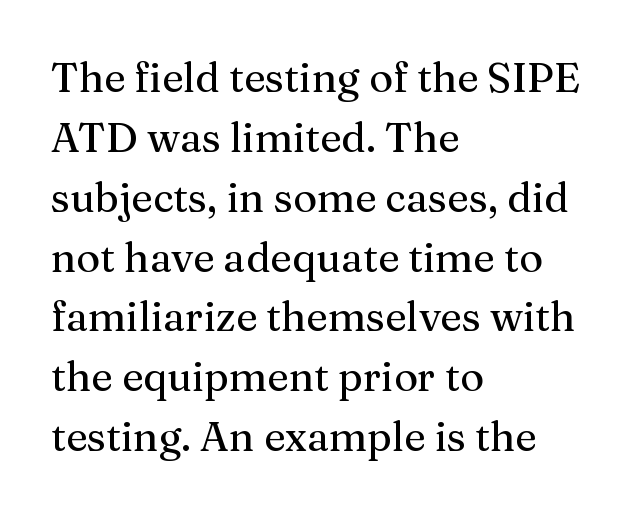
The image shows 41 px serif type, upright; set left-aligned, normal line spacing (1.46x), normal letter spacing, not underlined; medium stroke contrast and a medium x-height.
